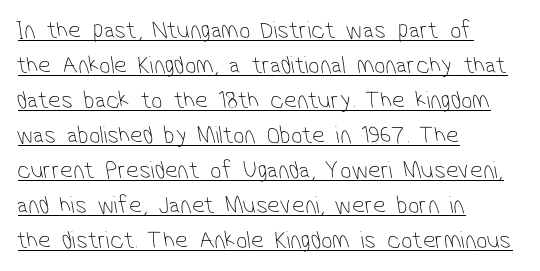
The image shows 25 px text type; set left-aligned, normal line spacing (1.4x), normal letter spacing, underlined.
